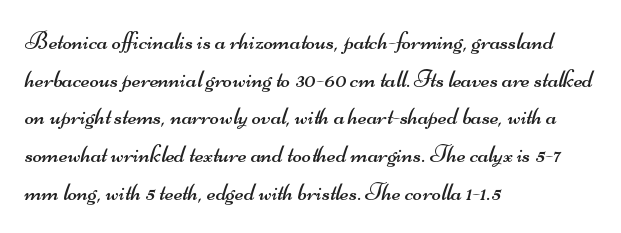
{"bold": "no", "underline": "no", "align": "left", "line_spacing": "normal", "line_spacing_ratio": 1.51, "letter_spacing": "normal", "letter_spacing_em": 0.0, "glyph_px": 25}
